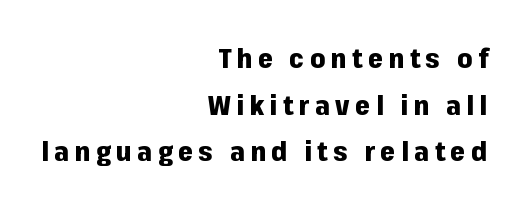
Q: Is the text bold? A: Yes.
Q: Is the text italic (slanted)? A: No, it is upright.
Q: Is the text underlined? A: No.
Q: How is the paragraph aligned? A: Right-aligned.
Q: Is the spacing between letters normal or unusually wide? A: Unusually wide.
